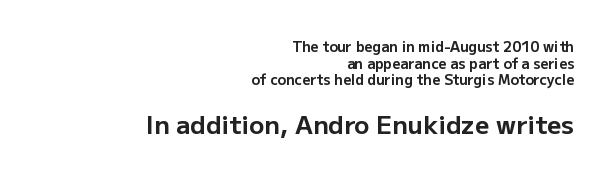
All the whitespace from short lines collects on the left. The rendering keeps characters at their native spacing. The lower block of text is set noticeably larger than the block above it. Beneath every word, the page is bare. Upright lettering throughout. The typesetting leans heavy: a genuine bold.
